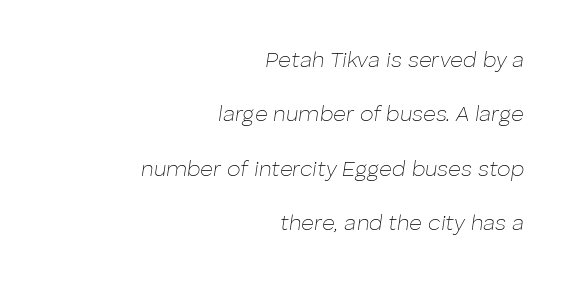
These lines are set flush right with a ragged left edge. Unmarked baselines from the first word to the last. Vertical stems look standard width or narrower in stroke. Nobody touched the tracking dial on this one. The line-height multiplier appears high, well above default.
